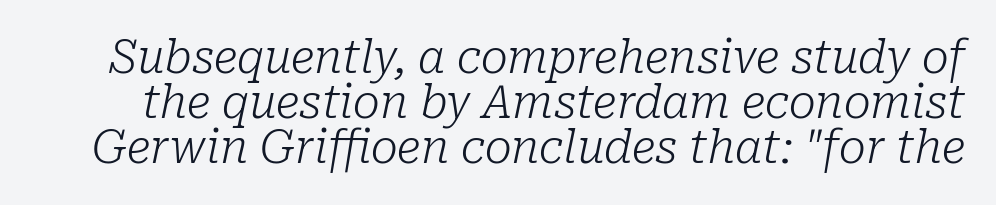
{"serif": "yes", "italic": "yes", "lean": "right", "slant_degrees": 10, "bold": "no", "weight": "light", "width": "normal", "stroke_contrast": "low", "x_height": "medium", "monospaced": "no", "underline": "no", "line_spacing": "tight", "line_spacing_ratio": 1.0, "letter_spacing": "normal", "letter_spacing_em": 0.0, "glyph_px": 45}
